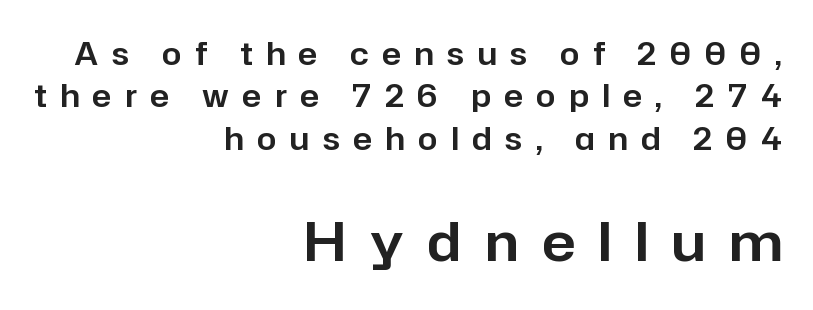
{"serif": "no", "italic": "no", "width": "normal", "stroke_contrast": "low", "x_height": "medium", "monospaced": "no", "underline": "no", "align": "right", "line_spacing": "normal", "line_spacing_ratio": 1.37, "letter_spacing": "wide", "letter_spacing_em": 0.44, "larger_block": "second", "size_ratio": 1.74, "glyph_px": 54}
